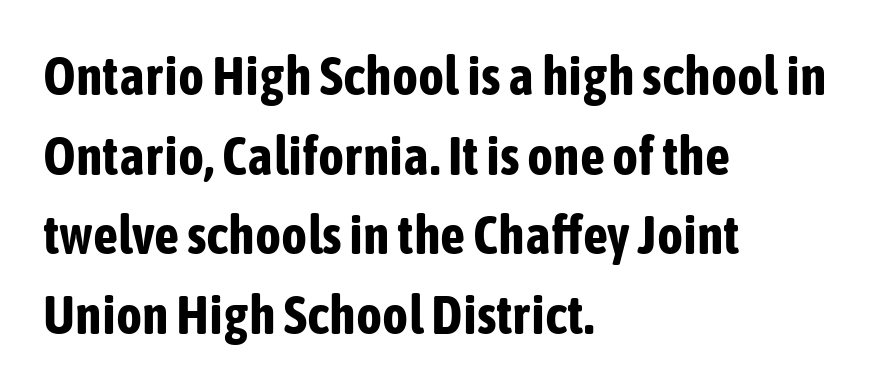
{"serif": "no", "italic": "no", "bold": "yes", "weight": "bold", "width": "condensed", "stroke_contrast": "low", "x_height": "medium", "monospaced": "no", "underline": "no", "align": "left", "line_spacing": "normal", "line_spacing_ratio": 1.45, "letter_spacing": "normal", "letter_spacing_em": 0.0, "glyph_px": 55}
